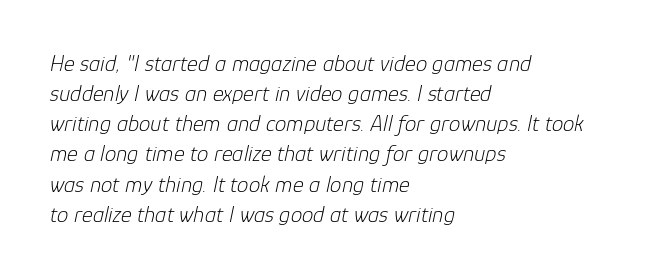
{"italic": "yes", "lean": "right", "slant_degrees": 12, "bold": "no", "underline": "no", "align": "left", "line_spacing": "normal", "line_spacing_ratio": 1.31, "letter_spacing": "normal", "letter_spacing_em": 0.0, "glyph_px": 23}
